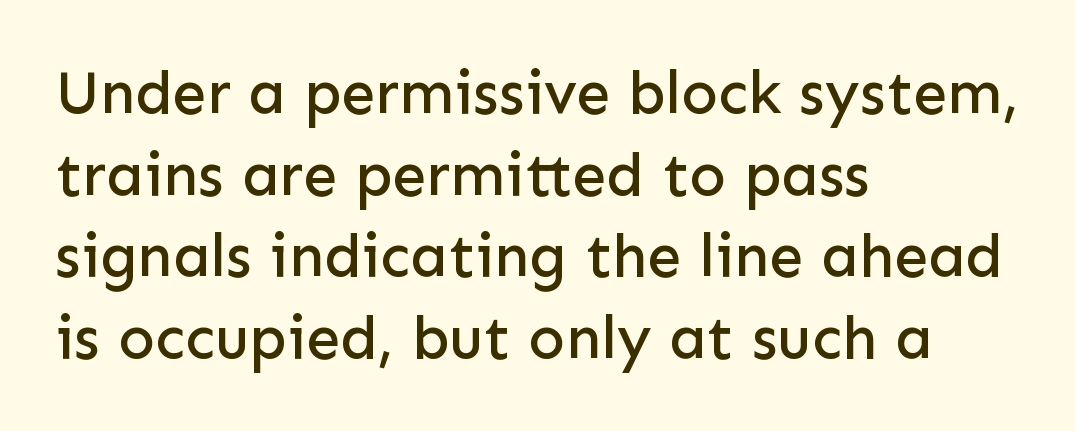
The image shows 61 px sans-serif type, upright; set left-aligned, normal line spacing (1.34x), normal letter spacing, not underlined; low stroke contrast and a medium x-height.
